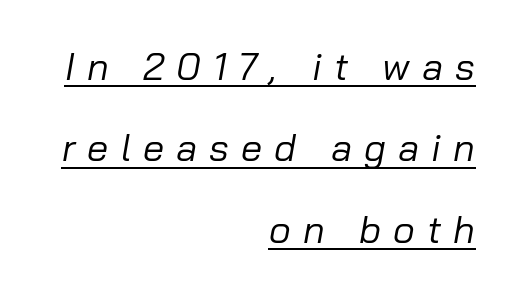
The image shows 38 px regular-weight type, italic (leaning right); set right-aligned, loose line spacing (2.14x), unusually wide letter spacing (+0.32 em), underlined; low stroke contrast and a medium x-height.
